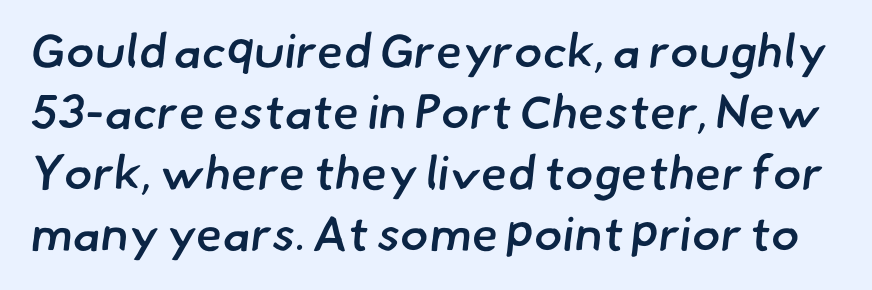
{"serif": "no", "bold": "semi", "weight": "semibold", "width": "normal", "stroke_contrast": "low", "x_height": "small", "monospaced": "no", "underline": "no", "line_spacing": "normal", "line_spacing_ratio": 1.27, "letter_spacing": "normal", "letter_spacing_em": 0.0, "glyph_px": 48}
